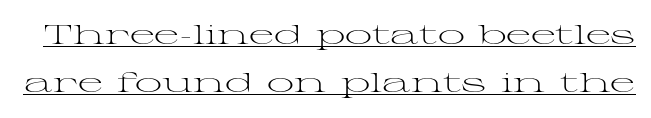
The letters stand straight up with perfectly vertical stems. Stroke thickness stays within the range of a standard reading face or lighter. Observe the ordinary spacing: letters are neighbours, not strangers. Beneath each row of characters lies a ruled line.
